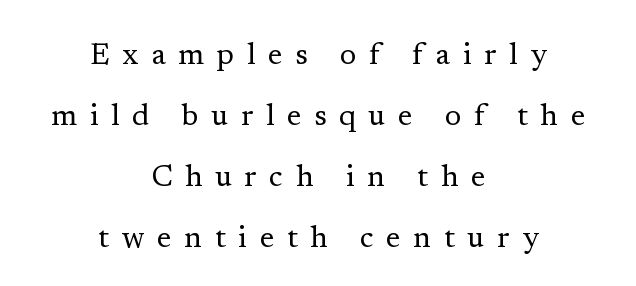
The image shows 30 px regular-weight serif type, upright; set centered, loose line spacing (2.03x), unusually wide letter spacing (+0.42 em), not underlined; low stroke contrast and a medium x-height.
